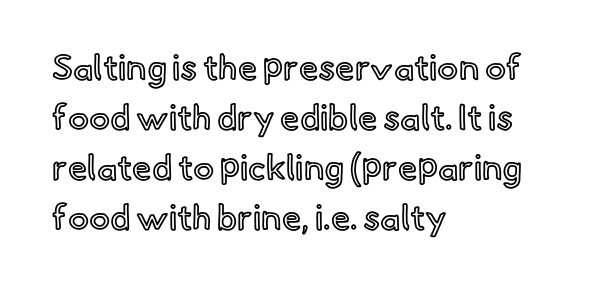
The image shows 35 px text type, upright; set left-aligned, normal line spacing (1.43x), normal letter spacing, not underlined; a small x-height.
